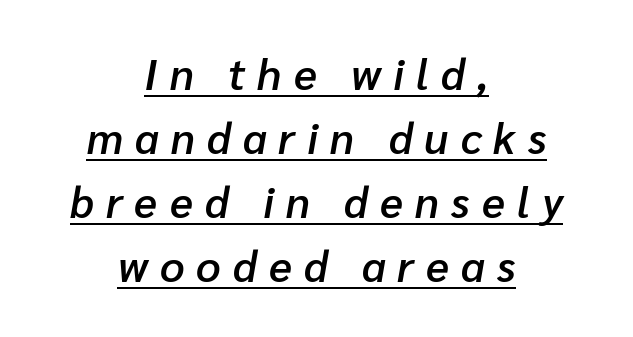
The image shows 43 px semibold type, italic (leaning right); set centered, normal line spacing (1.49x), unusually wide letter spacing (+0.28 em), underlined; low stroke contrast and a medium x-height.
